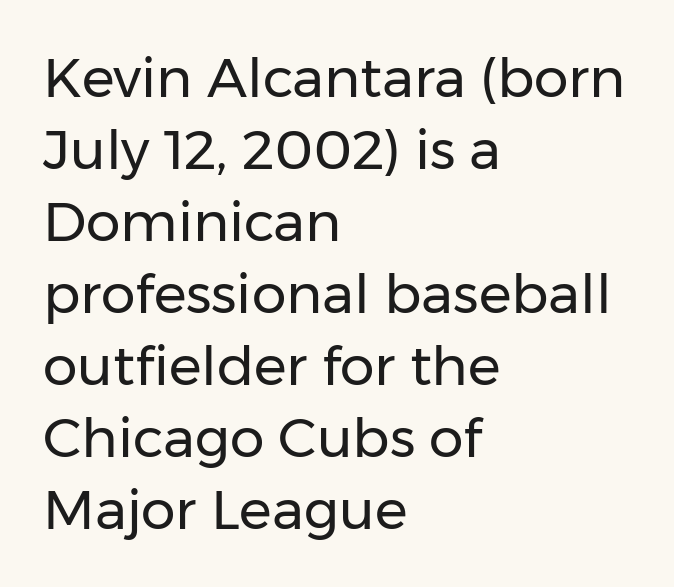
Stroke terminals: plain, sans-serif. These lines keep a tight, regular rhythm from letter to letter. The words here are not underlined. Stems here are at most as thick as an everyday book face. Students, observe: this is what conventionally led text looks like. The specimen reads as upright at a glance.
